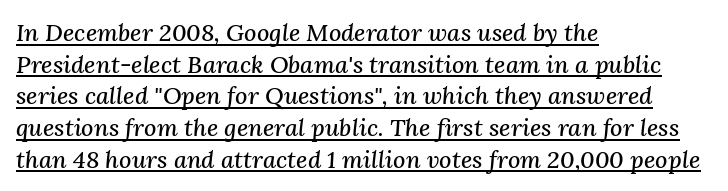
The image shows 24 px text type, italic (leaning right); set left-aligned, normal line spacing (1.32x), normal letter spacing, underlined.
